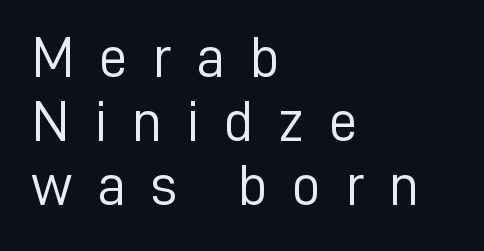
The image shows 58 px light sans-serif type, upright; set left-aligned, tight line spacing (1.1x), unusually wide letter spacing (+0.42 em), not underlined; low stroke contrast and a medium x-height.
